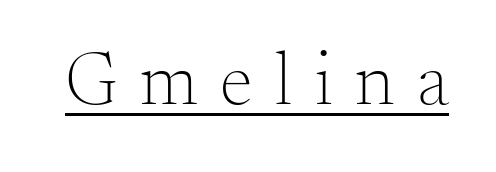
The image shows 75 px light serif type, upright; set unusually wide letter spacing (+0.3 em), underlined; medium stroke contrast and a small x-height.
